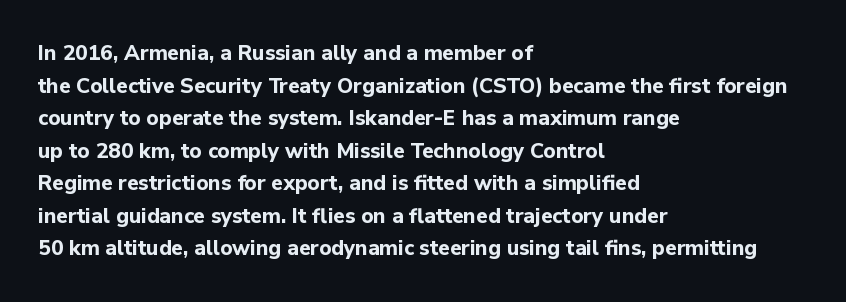
The image shows 21 px bold type, upright; set left-aligned, normal line spacing (1.55x), normal letter spacing, not underlined.
